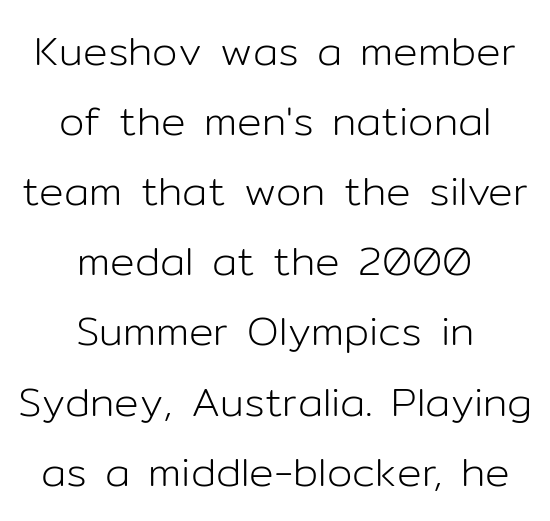
The image shows 41 px light sans-serif type, upright; set centered, line spacing 1.71x, normal letter spacing, not underlined; low stroke contrast and a medium x-height.
